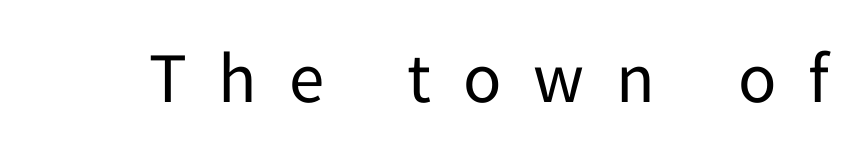
The image shows 71 px regular-weight sans-serif type, upright; set unusually wide letter spacing (+0.45 em), not underlined; low stroke contrast and a medium x-height.
